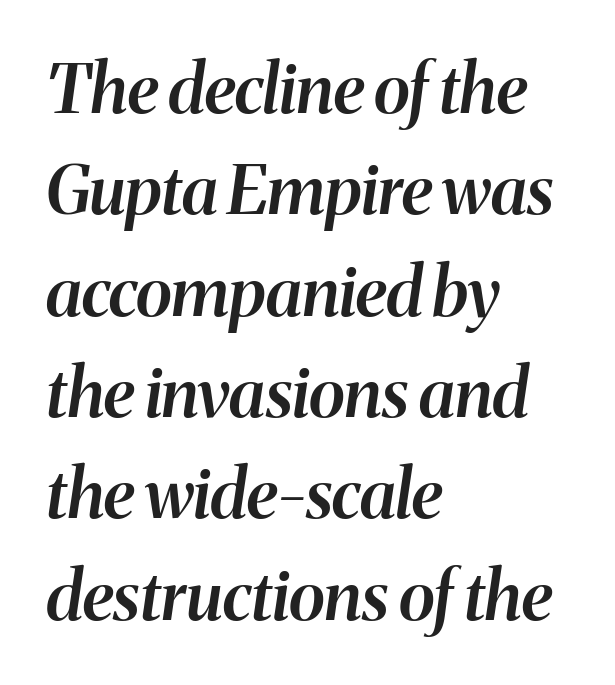
{"italic": "yes", "lean": "right", "slant_degrees": 8, "bold": "semi", "weight": "semibold", "width": "normal", "stroke_contrast": "medium", "x_height": "medium", "monospaced": "no", "underline": "no", "align": "left", "line_spacing": "normal", "line_spacing_ratio": 1.49, "letter_spacing": "normal", "letter_spacing_em": 0.0, "glyph_px": 68}
